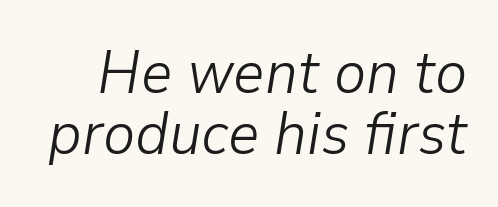
The image shows 61 px light type, italic (leaning right); set tight line spacing (1.0x), normal letter spacing, not underlined; low stroke contrast and a medium x-height.
